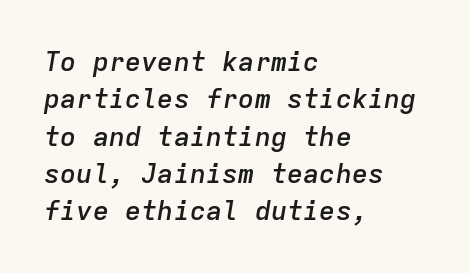
Check under the words: just untouched page. I'd describe the lettering as semibold — firm but not a full bold. Compared with typical paragraphs, the rows here are spaced about the same. Tall strokes in this sample are angled rather than plumb. Every row of glyphs begins at an identical x-position on the left.
